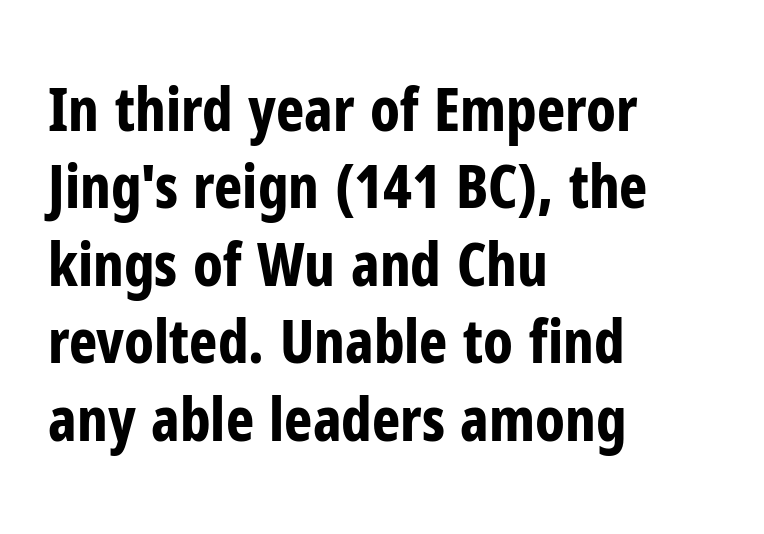
{"serif": "no", "italic": "no", "bold": "yes", "weight": "bold", "width": "condensed", "stroke_contrast": "low", "x_height": "medium", "monospaced": "no", "underline": "no", "align": "left", "line_spacing": "normal", "line_spacing_ratio": 1.29, "letter_spacing": "normal", "letter_spacing_em": 0.0, "glyph_px": 60}
